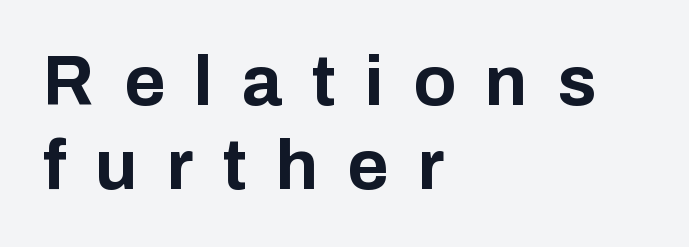
Q: Is the text bold? A: Yes.
Q: Is the text italic (slanted)? A: No, it is upright.
Q: Is the typeface a serif or a sans-serif typeface? A: Sans-serif.
Q: Is the text underlined? A: No.
Q: How is the paragraph aligned? A: Left-aligned.
Q: Is the spacing between letters normal or unusually wide? A: Unusually wide.
Q: Width (condensed, normal, or wide)? A: Normal.
Q: Stroke contrast? A: Low.
Q: x-height? A: Medium.
Q: Monospaced? A: No.
